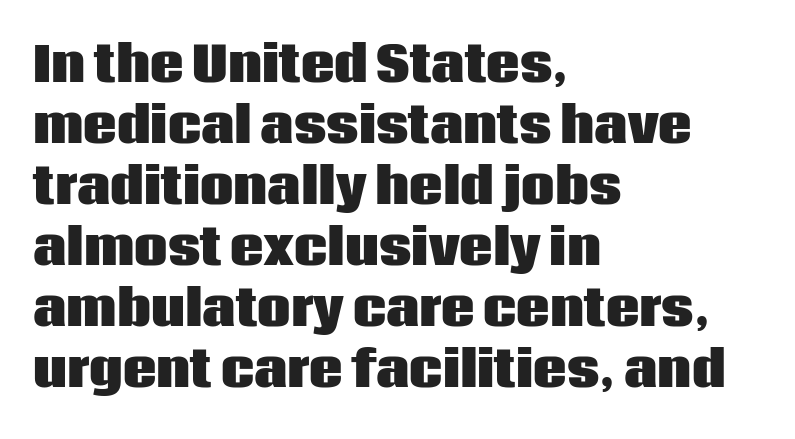
{"serif": "no", "italic": "no", "bold": "yes", "weight": "heavy", "width": "normal", "stroke_contrast": "low", "x_height": "large", "monospaced": "no", "underline": "no", "align": "left", "line_spacing": "normal", "line_spacing_ratio": 1.3, "letter_spacing": "normal", "letter_spacing_em": 0.0, "glyph_px": 47}
